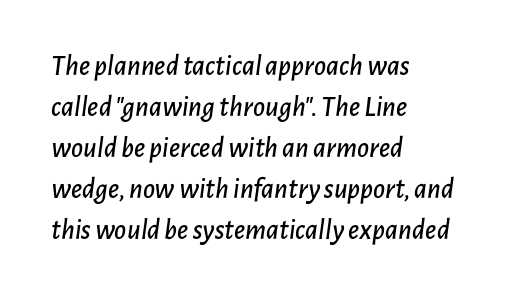
The image shows 29 px text type, italic (leaning right); set left-aligned, normal line spacing (1.41x), normal letter spacing, not underlined; low stroke contrast and a medium x-height.
